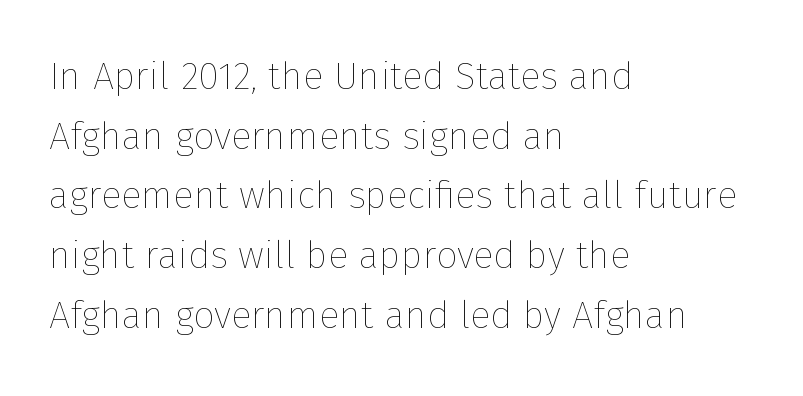
The setting favours the left margin, as ordinary paragraphs usually do. Heft: none added — not bold. No word sits above an underline. Does the leading feel generous? No, just average.
